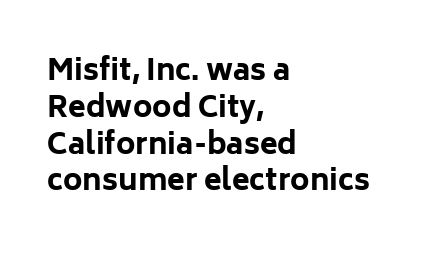
Honestly, there is no underline to notice here at all. Every character sits straight up, as roman type does. Spacing verdict: proportional, widths tailored to each character. Between one letter and the next there's only the usual sliver of space. Strokes here are thick enough to call this a true bold. Each letter's strokes conclude bluntly, with no projecting serifs.
